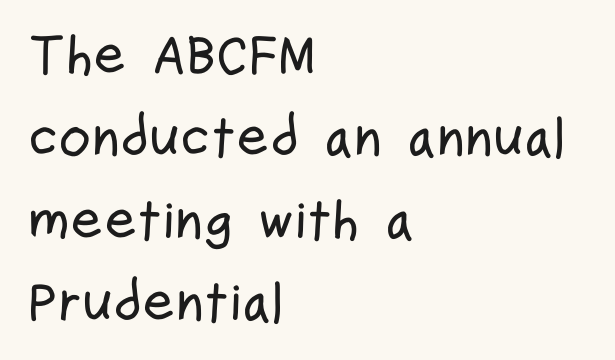
{"serif": "no", "italic": "no", "width": "condensed", "stroke_contrast": "low", "x_height": "medium", "monospaced": "no", "underline": "no", "align": "left", "line_spacing": "normal", "line_spacing_ratio": 1.47, "letter_spacing": "normal", "letter_spacing_em": 0.0, "glyph_px": 56}
